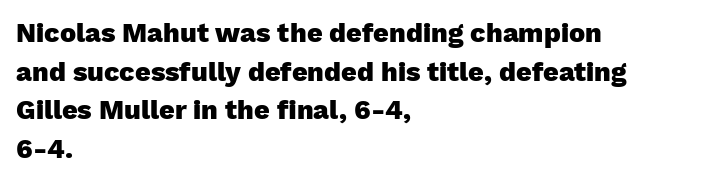
{"italic": "no", "bold": "yes", "underline": "no", "align": "left", "line_spacing": "normal", "line_spacing_ratio": 1.43, "letter_spacing": "normal", "letter_spacing_em": 0.0, "glyph_px": 27}
